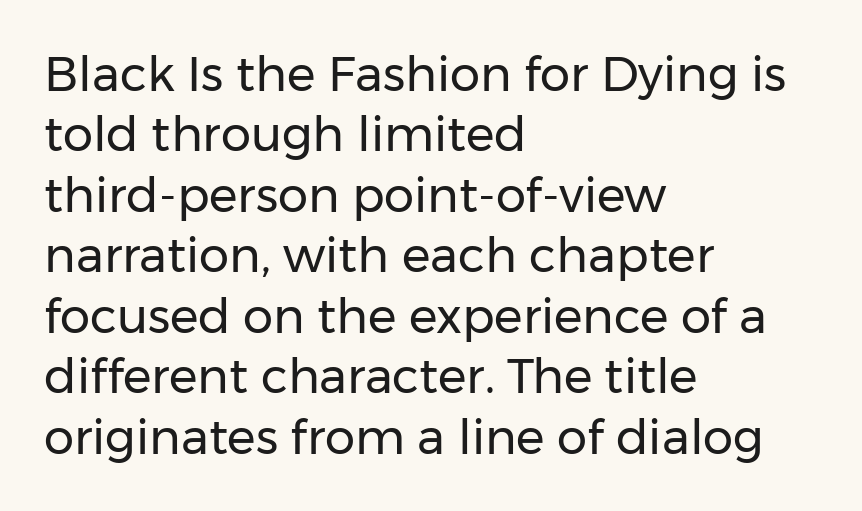
A clean baseline with only descenders dipping below it. You could not count columns in this text — the font is proportionally spaced. This rendering uses left alignment, leaving the right contour irregular. Words appear dense and cohesive because spacing is normal. The designer went with a sans here, leaving each stem footless. Weight: regular or lighter.
